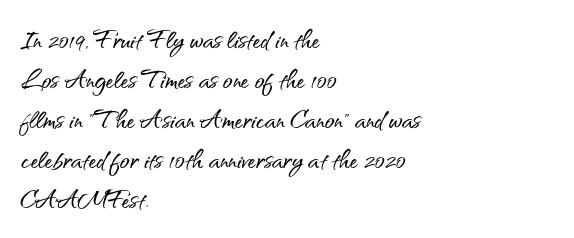
Q: Is the text italic (slanted)? A: Yes.
Q: Is the typeface a serif or a sans-serif typeface? A: Sans-serif.
Q: Is the text underlined? A: No.
Q: How is the paragraph aligned? A: Left-aligned.
Q: Is the spacing between letters normal or unusually wide? A: Normal.
Q: Is the spacing between lines tight, normal or loose? A: Normal.
Q: Width (condensed, normal, or wide)? A: Normal.
Q: Stroke contrast? A: Medium.
Q: x-height? A: Small.
Q: Monospaced? A: No.
